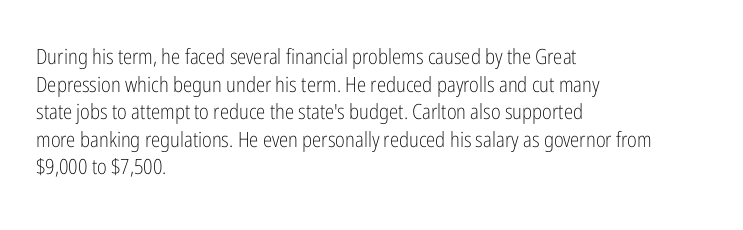
Q: Is the text bold? A: No.
Q: Is the text italic (slanted)? A: No, it is upright.
Q: Is the text underlined? A: No.
Q: How is the paragraph aligned? A: Left-aligned.
Q: Is the spacing between letters normal or unusually wide? A: Normal.
Q: Is the spacing between lines tight, normal or loose? A: Normal.
